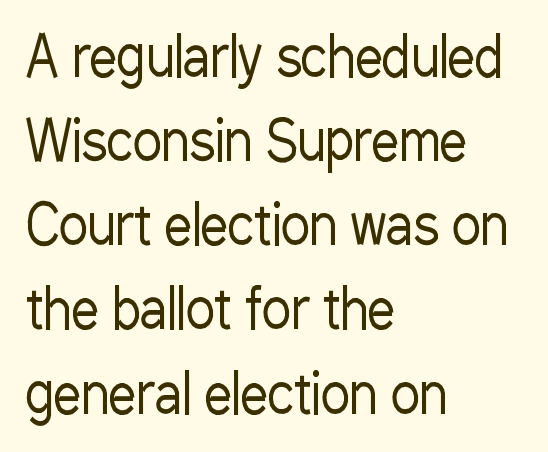
The image shows 55 px regular-weight, condensed sans-serif type, upright; set left-aligned, normal line spacing (1.53x), normal letter spacing, not underlined; low stroke contrast and a medium x-height.
